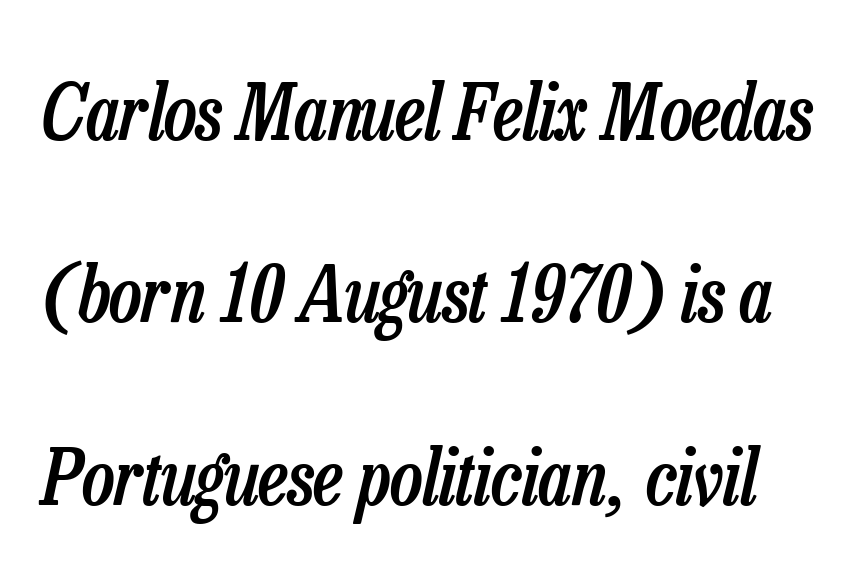
The image shows 77 px semibold, condensed type, italic (leaning right); set loose line spacing (2.37x), normal letter spacing, not underlined; low stroke contrast and a medium x-height.
